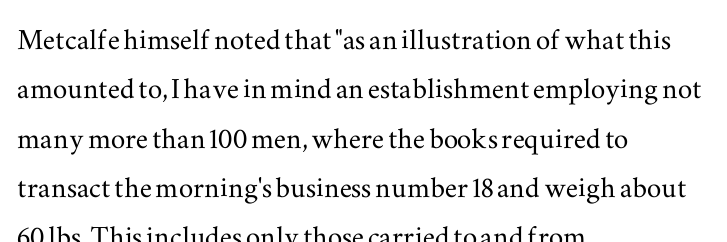
The image shows 36 px wide serif type, upright; set left-aligned, normal line spacing (1.37x), normal letter spacing, not underlined; medium stroke contrast and a small x-height.
